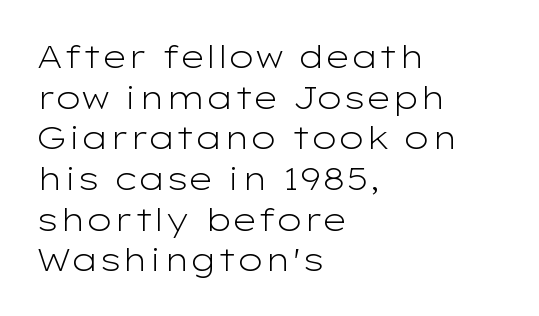
When letters stand straight like this, we call the style roman or upright. The foot of each line stays bare and open. On a weight scale, this lands at 450 or below. Typographically, this falls in the sans-serif category. Reading down the block, your eye returns to a fixed left position each line. Summary of vertical rhythm: regular, with standard interline spacing.
